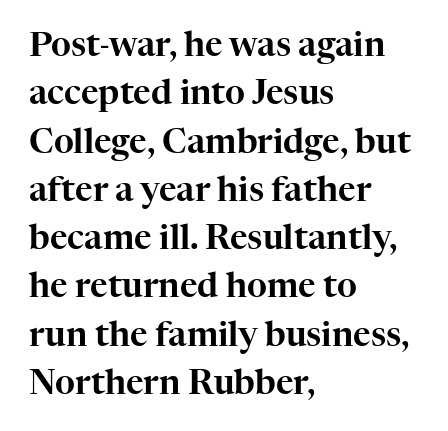
Q: Is the text italic (slanted)? A: No, it is upright.
Q: Is the typeface a serif or a sans-serif typeface? A: Serif.
Q: Is the text underlined? A: No.
Q: How is the paragraph aligned? A: Left-aligned.
Q: Is the spacing between letters normal or unusually wide? A: Normal.
Q: Is the spacing between lines tight, normal or loose? A: Normal.
Q: Width (condensed, normal, or wide)? A: Normal.
Q: Stroke contrast? A: High.
Q: x-height? A: Medium.
Q: Monospaced? A: No.
